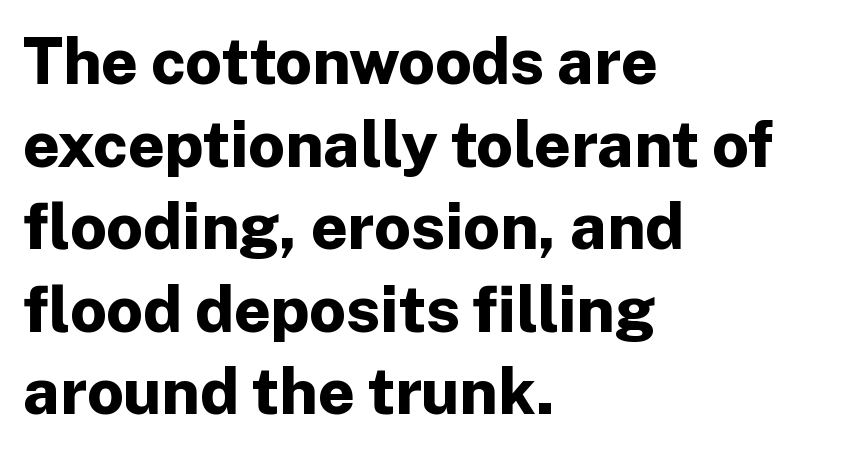
{"serif": "no", "italic": "no", "bold": "yes", "weight": "bold", "width": "normal", "stroke_contrast": "low", "x_height": "medium", "monospaced": "no", "underline": "no", "align": "left", "line_spacing": "normal", "line_spacing_ratio": 1.29, "letter_spacing": "normal", "letter_spacing_em": 0.0, "glyph_px": 64}
